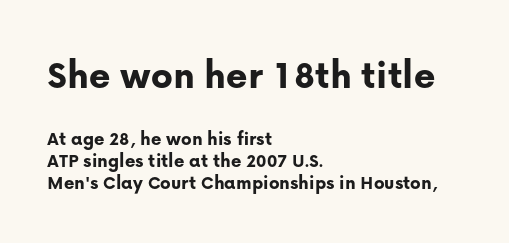
{"serif": "no", "italic": "no", "bold": "yes", "weight": "bold", "width": "normal", "stroke_contrast": "low", "x_height": "medium", "monospaced": "no", "underline": "no", "align": "left", "line_spacing": "tight", "line_spacing_ratio": 1.1, "letter_spacing": "normal", "letter_spacing_em": 0.0, "larger_block": "first", "size_ratio": 2.05, "glyph_px": 41}
